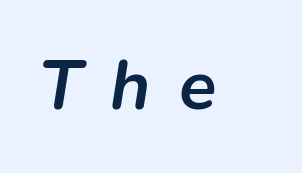
Q: Is the text bold? A: Yes.
Q: Is the text italic (slanted)? A: Yes, it leans right by about 9 degrees.
Q: Is the text underlined? A: No.
Q: Is the spacing between letters normal or unusually wide? A: Unusually wide.
Q: Width (condensed, normal, or wide)? A: Normal.
Q: Stroke contrast? A: Low.
Q: x-height? A: Medium.
Q: Monospaced? A: No.
